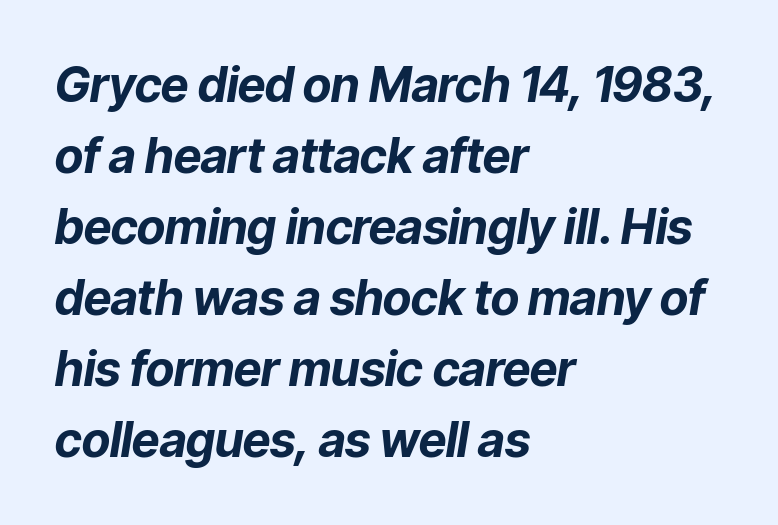
The image shows 48 px bold type, italic (leaning right); set left-aligned, normal line spacing (1.48x), normal letter spacing, not underlined; low stroke contrast and a medium x-height.
